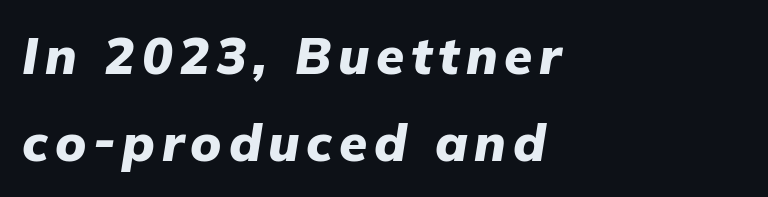
Horizontal alignment here is leftward, the default for most running prose. Its strokes are broad and dark, the hallmark of bold type. Unmarked baselines from the first word to the last. Compared with ordinary roman type, these characters are visibly tilted. Is this a fixed-width face? No — the glyphs have proportional, varying widths.
